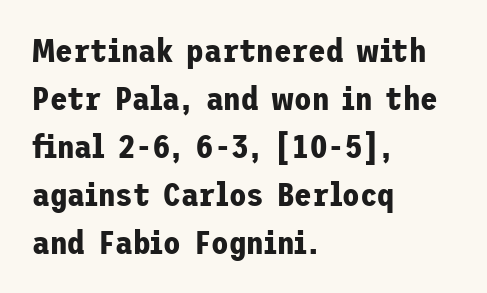
Q: Is the text bold? A: Yes.
Q: Is the text italic (slanted)? A: No, it is upright.
Q: Is the typeface a serif or a sans-serif typeface? A: Sans-serif.
Q: Is the text underlined? A: No.
Q: How is the paragraph aligned? A: Left-aligned.
Q: Is the spacing between letters normal or unusually wide? A: Normal.
Q: Is the spacing between lines tight, normal or loose? A: Normal.
Q: Width (condensed, normal, or wide)? A: Normal.
Q: Stroke contrast? A: Low.
Q: x-height? A: Medium.
